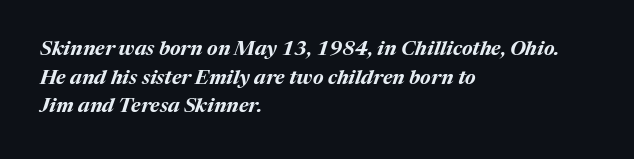
{"italic": "yes", "lean": "right", "slant_degrees": 17, "bold": "yes", "underline": "no", "align": "left", "line_spacing": "normal", "line_spacing_ratio": 1.43, "letter_spacing": "normal", "letter_spacing_em": 0.0, "glyph_px": 20}
